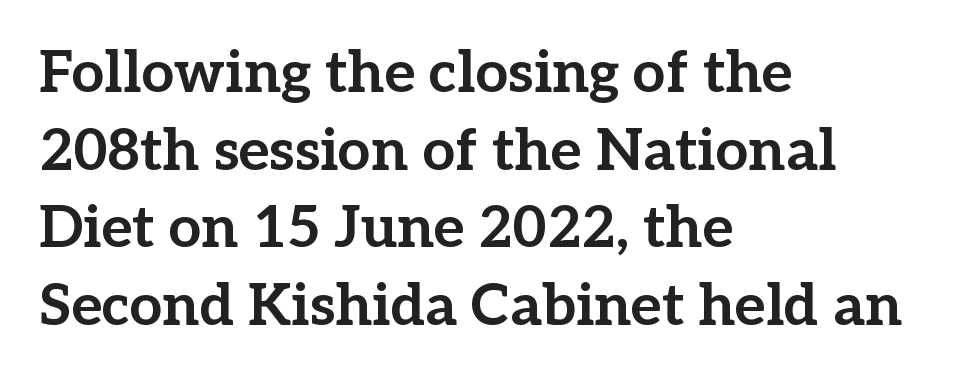
{"serif": "yes", "italic": "no", "bold": "yes", "weight": "bold", "width": "normal", "stroke_contrast": "low", "x_height": "medium", "monospaced": "no", "underline": "no", "align": "left", "line_spacing": "normal", "line_spacing_ratio": 1.34, "letter_spacing": "normal", "letter_spacing_em": 0.0, "glyph_px": 58}
